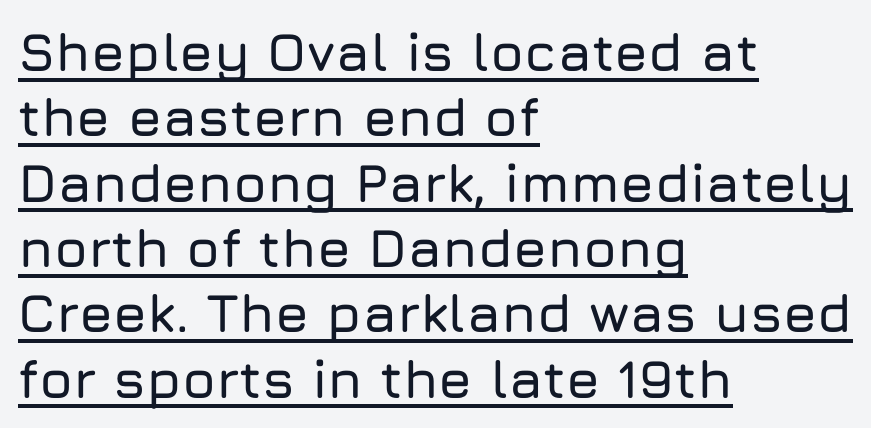
{"serif": "no", "italic": "no", "width": "normal", "stroke_contrast": "low", "x_height": "medium", "monospaced": "no", "underline": "yes", "align": "left", "line_spacing_ratio": 1.21, "letter_spacing": "normal", "letter_spacing_em": 0.0, "glyph_px": 54}
